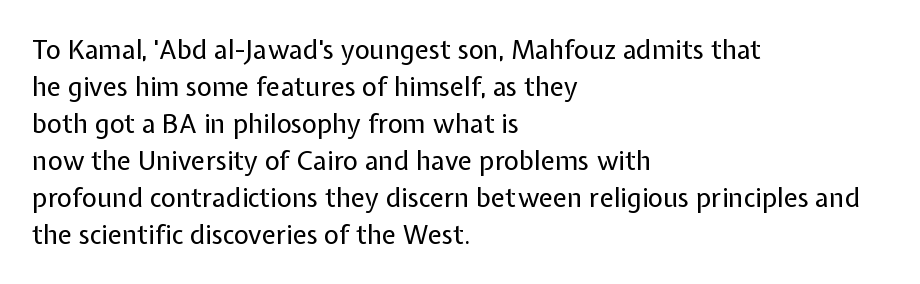
The image shows 26 px text type, upright; set left-aligned, normal line spacing (1.42x), normal letter spacing, not underlined.
